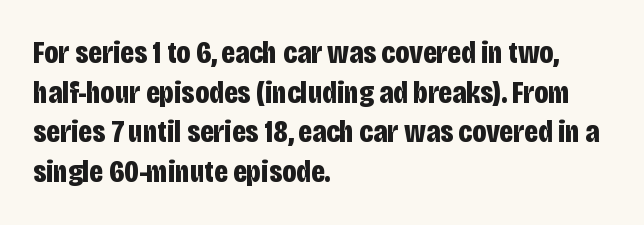
Q: Is the text bold? A: Yes.
Q: Is the text italic (slanted)? A: No, it is upright.
Q: Is the typeface a serif or a sans-serif typeface? A: Sans-serif.
Q: Is the text underlined? A: No.
Q: How is the paragraph aligned? A: Left-aligned.
Q: Is the spacing between letters normal or unusually wide? A: Normal.
Q: Width (condensed, normal, or wide)? A: Condensed.
Q: Stroke contrast? A: Low.
Q: x-height? A: Large.
Q: Monospaced? A: No.
